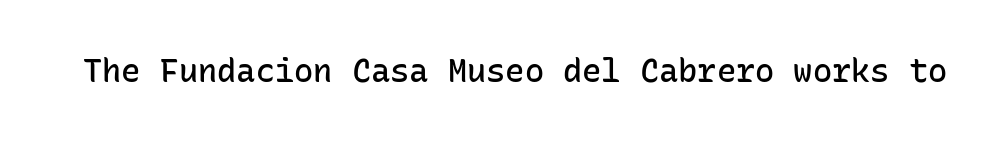
The image shows 32 px semibold sans-serif type, upright, monospaced; set normal letter spacing, not underlined; low stroke contrast and a medium x-height.
